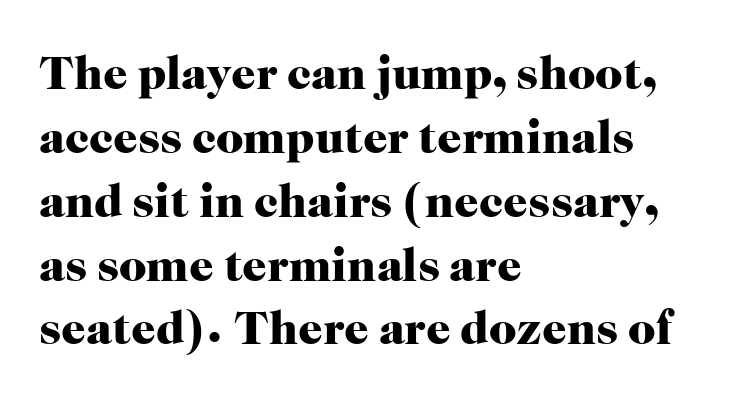
The face used here is proportionally spaced, like ordinary book or web type. The passage shown has conventional tracking throughout. Each row of text sits above clean, open space. If you measured baseline to baseline, you'd find a middling distance. Vertical strokes here are truly vertical. A serif font was chosen for this passage.
